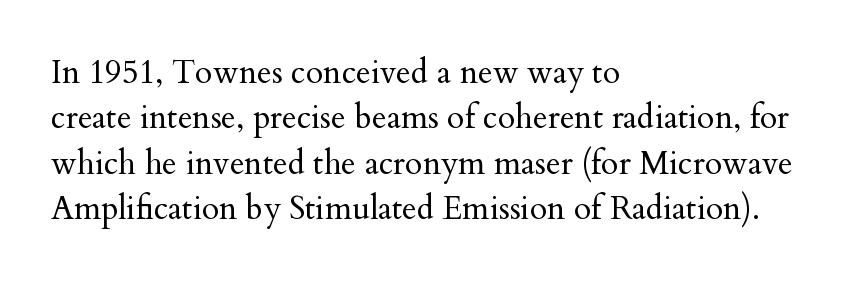
Q: Is the text bold? A: No.
Q: Is the text italic (slanted)? A: No, it is upright.
Q: Is the typeface a serif or a sans-serif typeface? A: Serif.
Q: Is the text underlined? A: No.
Q: How is the paragraph aligned? A: Left-aligned.
Q: Is the spacing between letters normal or unusually wide? A: Normal.
Q: Is the spacing between lines tight, normal or loose? A: Normal.
Q: Width (condensed, normal, or wide)? A: Normal.
Q: Stroke contrast? A: Medium.
Q: x-height? A: Small.
Q: Monospaced? A: No.
